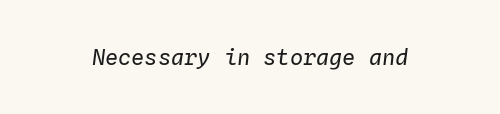
{"italic": "yes", "lean": "right", "slant_degrees": 4, "bold": "no", "underline": "no", "letter_spacing": "normal", "letter_spacing_em": 0.0, "glyph_px": 22}
